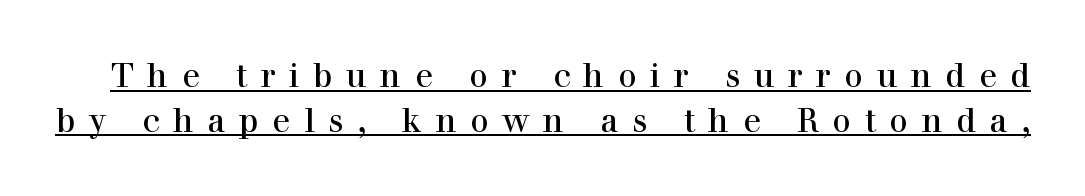
Is this a sans? No — the strokes have serifs. Does the lettering tilt? It doesn't — this is upright. Has an underline been added? It has. What's the leading like? Ordinary, nothing unusual.
